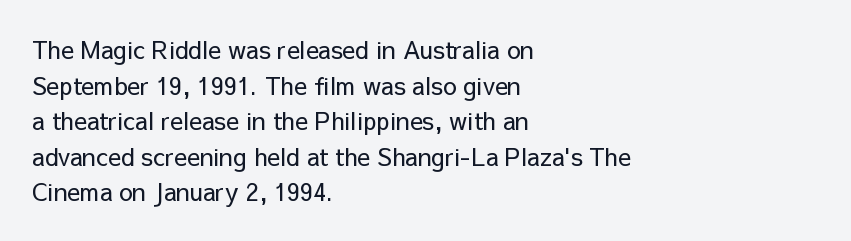
Q: Is the text bold? A: No.
Q: Is the text italic (slanted)? A: No, it is upright.
Q: Is the text underlined? A: No.
Q: How is the paragraph aligned? A: Left-aligned.
Q: Is the spacing between letters normal or unusually wide? A: Normal.
Q: Is the spacing between lines tight, normal or loose? A: Normal.
